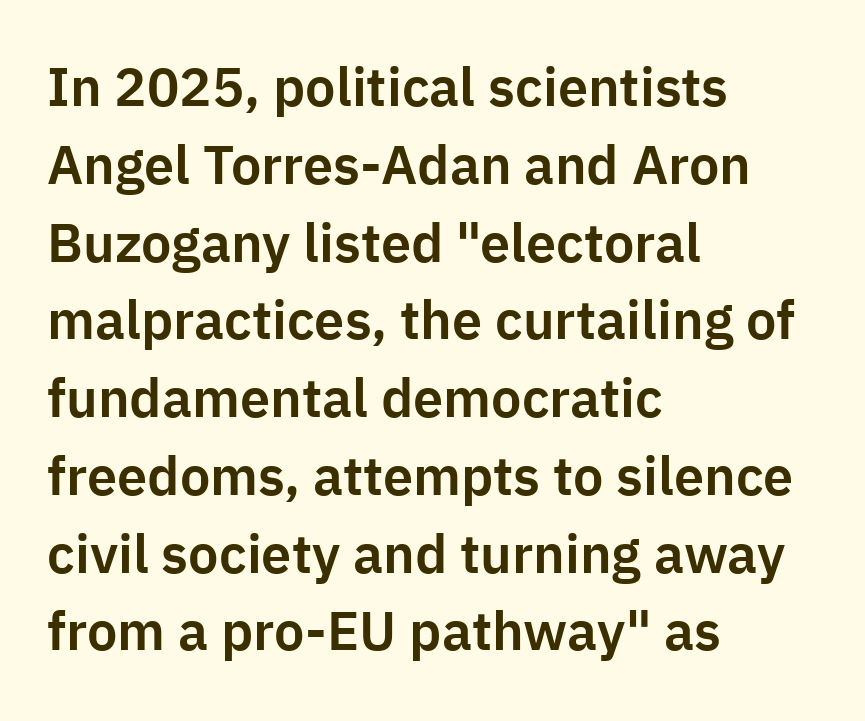
The image shows 54 px sans-serif type, upright; set left-aligned, normal line spacing (1.44x), normal letter spacing, not underlined; low stroke contrast and a medium x-height.
